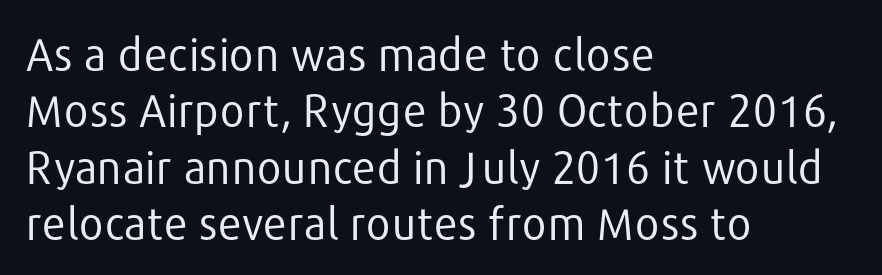
{"serif": "no", "italic": "no", "bold": "no", "weight": "regular", "width": "normal", "stroke_contrast": "low", "x_height": "medium", "monospaced": "no", "underline": "no", "align": "left", "line_spacing": "normal", "line_spacing_ratio": 1.28, "letter_spacing": "normal", "letter_spacing_em": 0.0, "glyph_px": 44}
